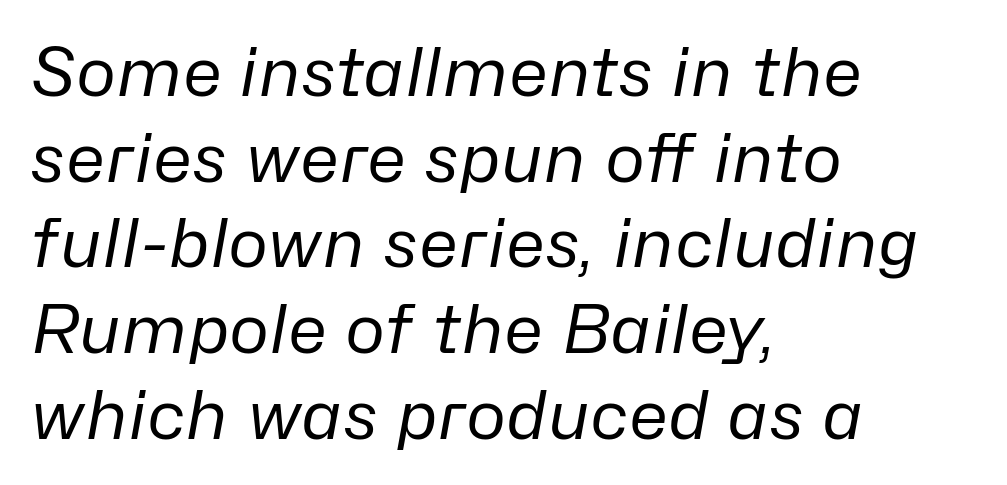
The image shows 68 px regular-weight type, italic (leaning right); set left-aligned, normal line spacing (1.26x), normal letter spacing, not underlined; low stroke contrast and a medium x-height.
